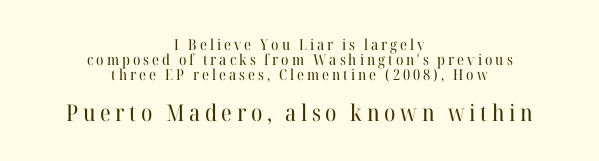
The image shows 23 px text type, upright; set centered, tight line spacing (0.99x), unusually wide letter spacing (+0.2 em), not underlined; the second (bottom) block is 1.53x larger.
